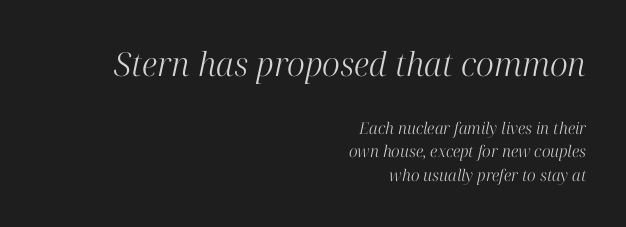
The image shows 33 px light serif type, italic (leaning right); set right-aligned, normal line spacing (1.49x), normal letter spacing, not underlined; the first (top) block is 2.06x larger; high stroke contrast and a medium x-height.
